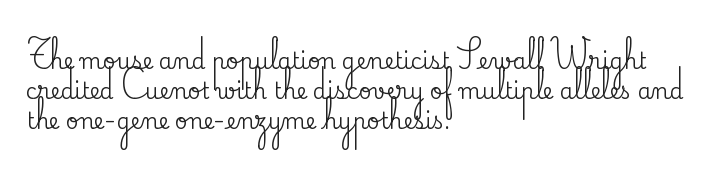
The image shows 22 px text type, upright; set left-aligned, normal line spacing (1.36x), normal letter spacing, not underlined.
